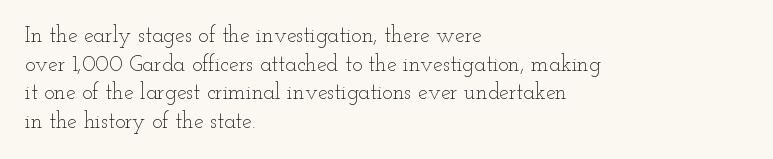
Check the space under the baseline: it is left empty. Characters follow at the spacing the type designer built in. These glyphs show unthickened strokes, regular width or finer. This is the regular roman posture of the typeface. A typesetter would call this leading conventional body-copy spacing. The compositor pushed each line to the left boundary.
